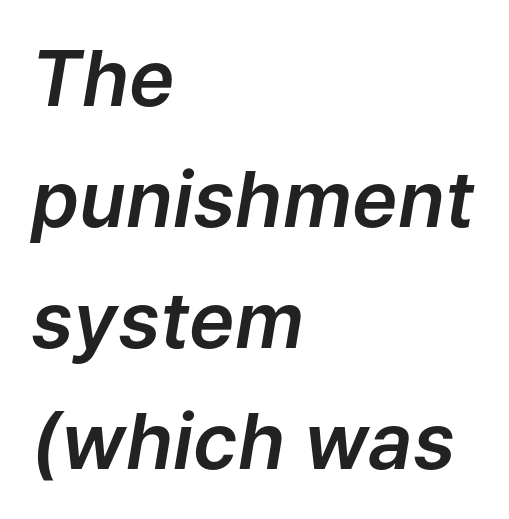
The image shows 77 px text type, italic (leaning right); set left-aligned, normal line spacing (1.57x), normal letter spacing, not underlined; low stroke contrast and a medium x-height.
